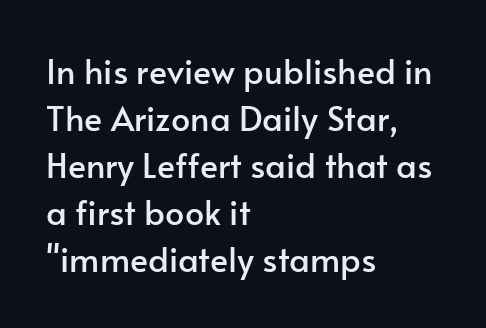
{"serif": "no", "italic": "no", "width": "normal", "stroke_contrast": "low", "x_height": "small", "monospaced": "no", "underline": "no", "align": "left", "line_spacing": "normal", "line_spacing_ratio": 1.38, "letter_spacing": "normal", "letter_spacing_em": 0.0, "glyph_px": 34}
